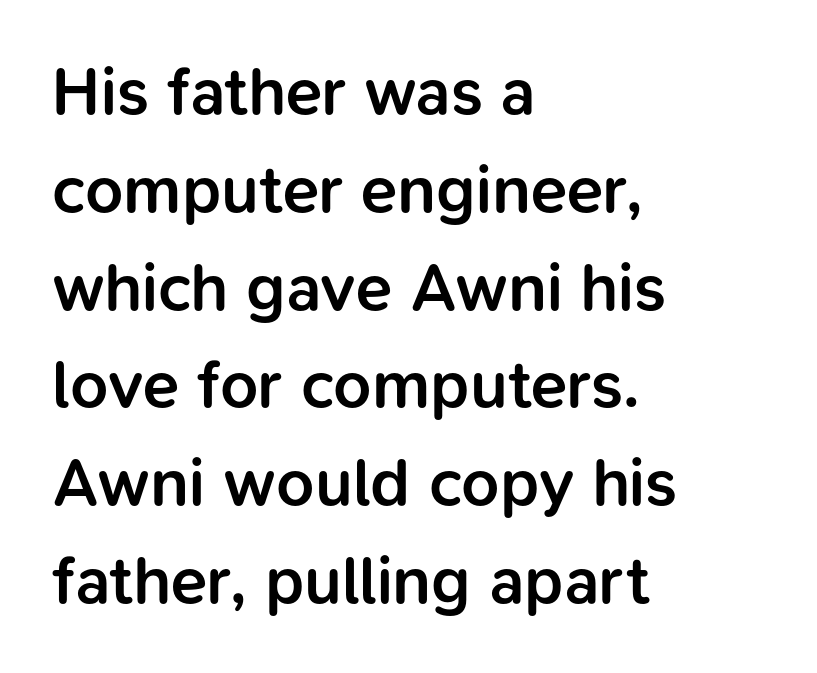
Q: Is the text bold? A: Semi-bold.
Q: Is the text italic (slanted)? A: No, it is upright.
Q: Is the typeface a serif or a sans-serif typeface? A: Sans-serif.
Q: Is the text underlined? A: No.
Q: How is the paragraph aligned? A: Left-aligned.
Q: Is the spacing between letters normal or unusually wide? A: Normal.
Q: Is the spacing between lines tight, normal or loose? A: Normal.
Q: Width (condensed, normal, or wide)? A: Normal.
Q: Stroke contrast? A: Low.
Q: x-height? A: Medium.
Q: Monospaced? A: No.
